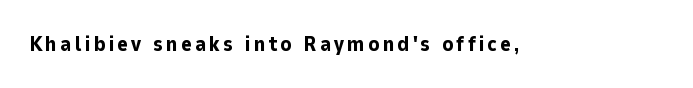
The image shows 21 px bold type, upright; set not underlined.
